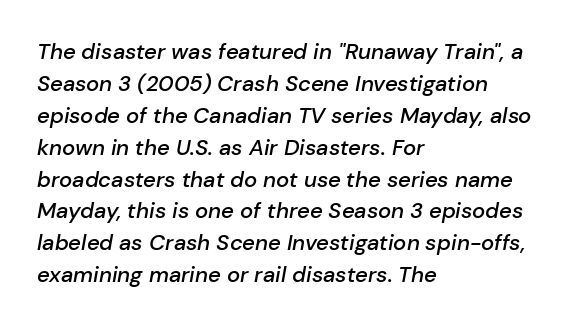
The image shows 22 px text type, italic (leaning right); set left-aligned, normal line spacing (1.45x), normal letter spacing, not underlined.
